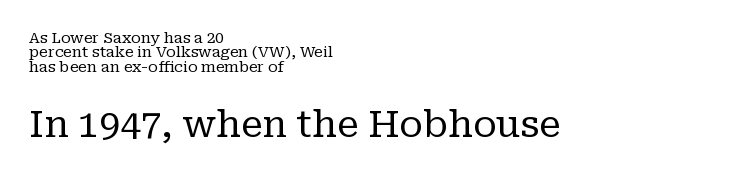
{"serif": "yes", "italic": "no", "bold": "no", "weight": "regular", "width": "normal", "stroke_contrast": "low", "x_height": "medium", "monospaced": "no", "underline": "no", "align": "left", "line_spacing": "tight", "line_spacing_ratio": 0.96, "letter_spacing": "normal", "letter_spacing_em": 0.0, "larger_block": "second", "size_ratio": 2.47, "glyph_px": 37}
